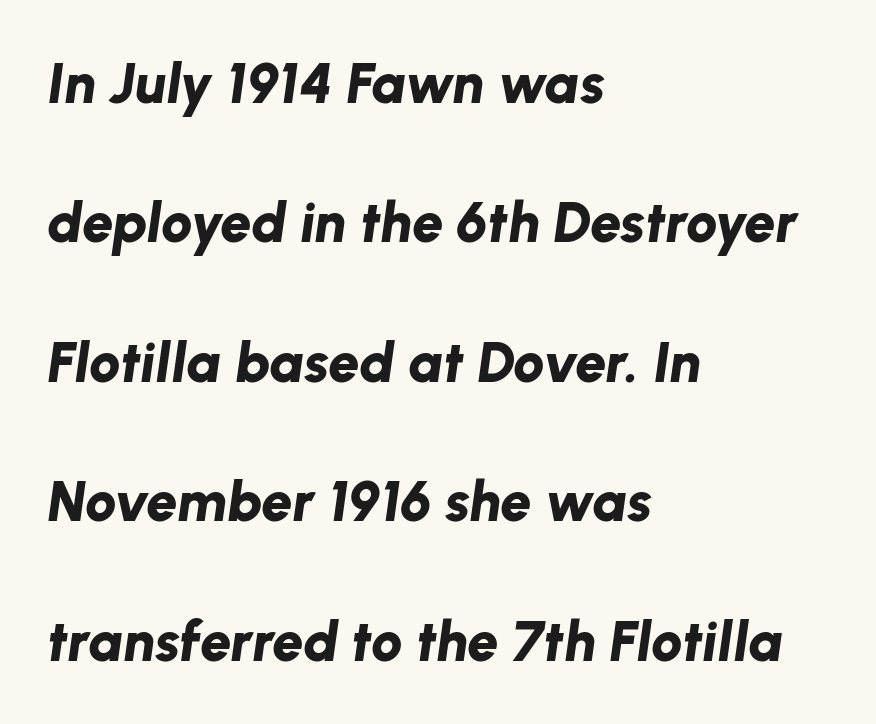
{"italic": "yes", "lean": "right", "slant_degrees": 8, "bold": "yes", "weight": "bold", "width": "normal", "stroke_contrast": "low", "x_height": "medium", "monospaced": "no", "underline": "no", "align": "left", "line_spacing": "loose", "line_spacing_ratio": 2.49, "letter_spacing": "normal", "letter_spacing_em": 0.0, "glyph_px": 56}
